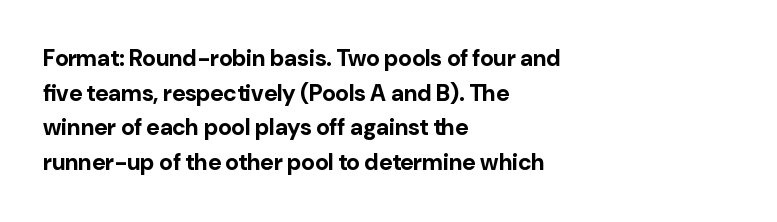
The image shows 23 px bold type, upright; set left-aligned, normal line spacing (1.51x), normal letter spacing, not underlined.
